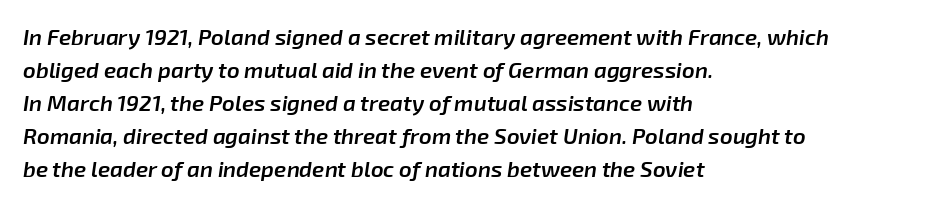
Is there much room between lines? A standard amount, neither cramped nor airy. Line beginnings align vertically; line endings do not. Does the weight exceed regular? Yes, but only to semibold. Descender tails drop into unmarked territory.
